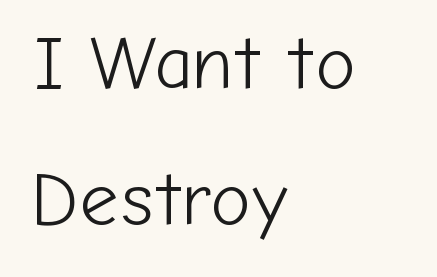
{"serif": "no", "italic": "no", "bold": "no", "weight": "light", "width": "normal", "stroke_contrast": "low", "x_height": "medium", "monospaced": "no", "underline": "no", "align": "left", "line_spacing_ratio": 1.79, "letter_spacing": "normal", "letter_spacing_em": 0.0, "glyph_px": 76}
